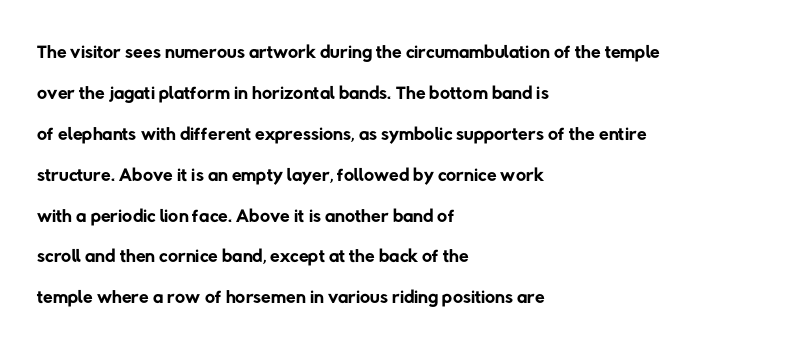
Visually the block forms a straight wall on the left and a jagged coastline on the right. Summary of vertical rhythm: regular, with standard interline spacing. The letters sit at their default tracking, neither squeezed nor spread. The space directly below the letters is spotless. Proportional: the letters do not fall into vertical columns. Stroke mass is kept to a normal reading level or below.
